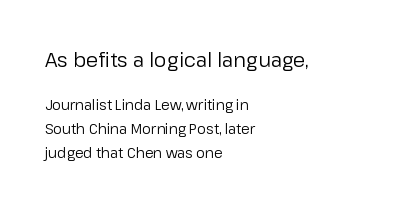
The image shows 20 px text type, upright; set left-aligned, line spacing 1.71x, normal letter spacing, not underlined; the first (top) block is 1.43x larger.
